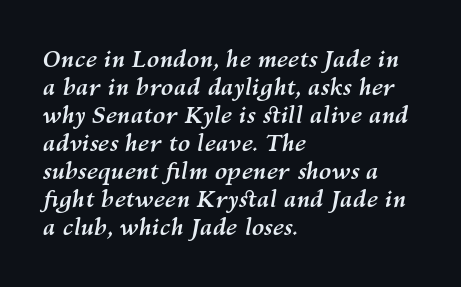
{"italic": "yes", "lean": "right", "slant_degrees": 10, "bold": "yes", "underline": "no", "align": "left", "line_spacing_ratio": 1.22, "letter_spacing": "normal", "letter_spacing_em": 0.0, "glyph_px": 23}
